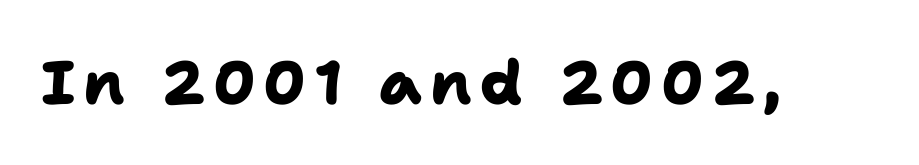
No feet cap the strokes, marking this as sans-serif type. The passage shown is typed in a proportional face where columns would drift. Summary of weight: heavy, a full bold. Clear beneath every line of the passage.
